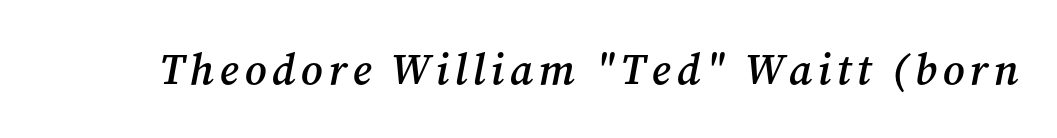
Posture: slanted. Think of a printed novel: that variable character pitch is what you see here. The characters display serif detailing at their extremities. The glyphs are unaccompanied by any horizontal stroke below them.
